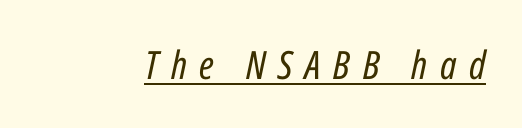
{"italic": "yes", "lean": "right", "slant_degrees": 12, "bold": "no", "weight": "regular", "width": "condensed", "stroke_contrast": "low", "x_height": "medium", "monospaced": "no", "underline": "yes", "letter_spacing": "wide", "letter_spacing_em": 0.32, "glyph_px": 39}
